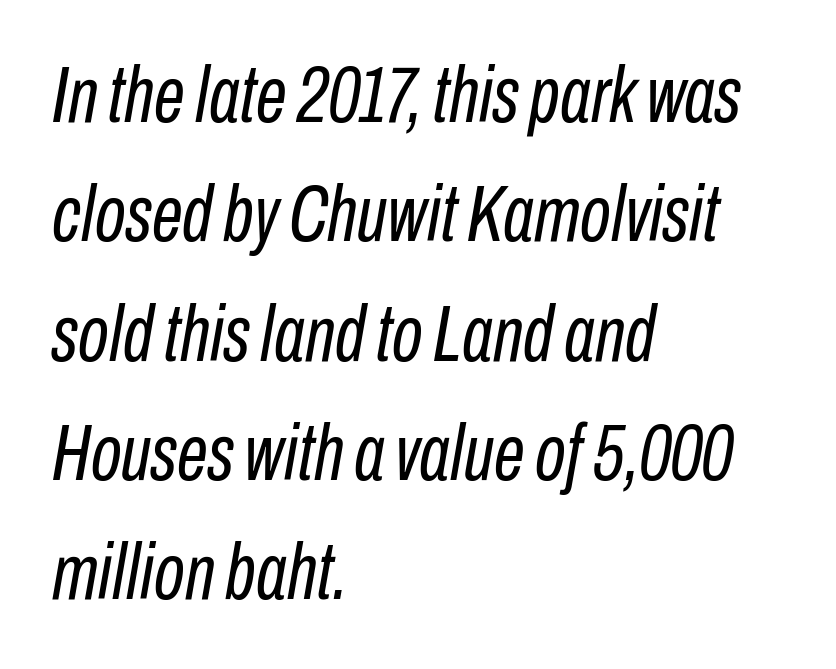
Q: Is the text bold? A: No.
Q: Is the text italic (slanted)? A: Yes, it leans right by about 10 degrees.
Q: Is the text underlined? A: No.
Q: How is the paragraph aligned? A: Left-aligned.
Q: Is the spacing between letters normal or unusually wide? A: Normal.
Q: Is the spacing between lines tight, normal or loose? A: Normal.
Q: Width (condensed, normal, or wide)? A: Condensed.
Q: Stroke contrast? A: Low.
Q: x-height? A: Medium.
Q: Monospaced? A: No.
